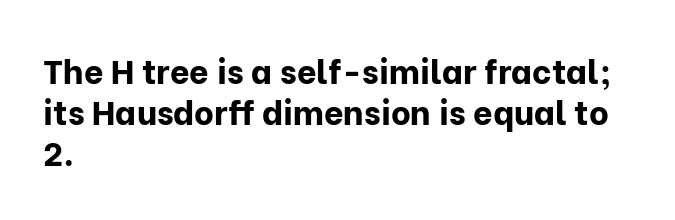
The lines in this sample share a left origin and differ only in where they stop. Stroke thickness is high; the sample reads as a true bold. The space beneath each line is pristine and unruled. A typesetter would call this proportional, since set widths differ per character. The type sits square on the baseline with zero lean.
